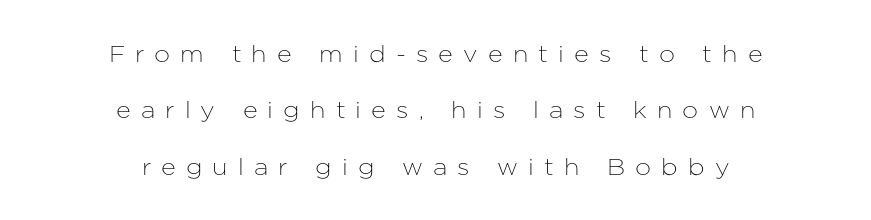
Vertically, the passage feels expansive, rows floating well apart. Words float on clear page, feet unadorned. Nope, not italic — everything's standing straight. The paragraph has two soft edges and a firm central axis. Honestly, the letter spacing is so wide it's the main thing you notice.
